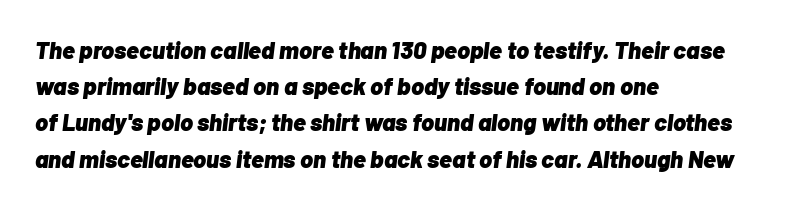
{"italic": "yes", "lean": "right", "slant_degrees": 7, "bold": "yes", "underline": "no", "align": "left", "line_spacing": "normal", "line_spacing_ratio": 1.51, "letter_spacing": "normal", "letter_spacing_em": 0.0, "glyph_px": 24}
